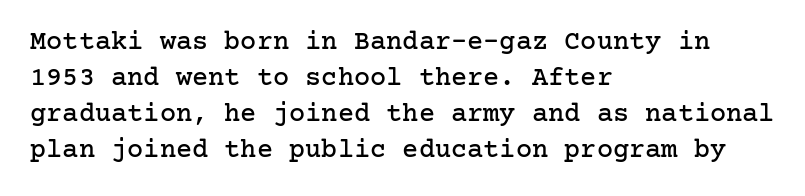
{"italic": "no", "underline": "no", "align": "left", "line_spacing": "normal", "line_spacing_ratio": 1.33, "letter_spacing": "normal", "letter_spacing_em": 0.0, "glyph_px": 27}
